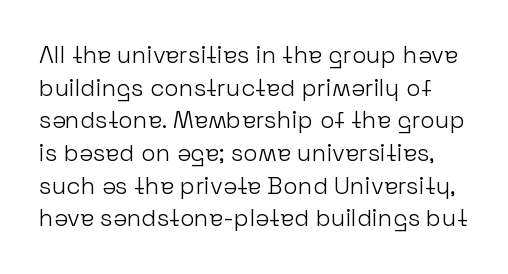
The image shows 24 px text type, upright; set normal line spacing (1.36x), normal letter spacing, not underlined.
